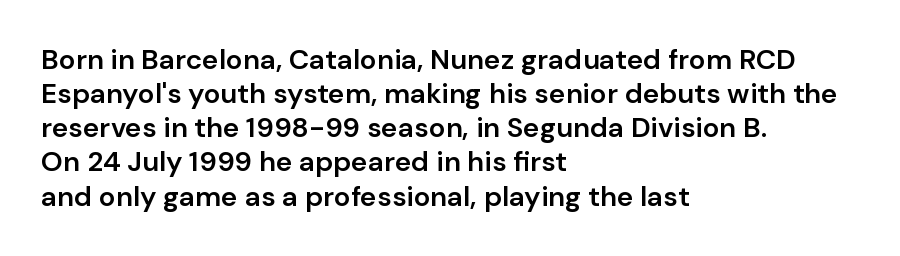
{"serif": "no", "italic": "no", "bold": "semi", "weight": "semibold", "width": "normal", "stroke_contrast": "low", "x_height": "medium", "monospaced": "no", "underline": "no", "align": "left", "line_spacing_ratio": 1.22, "letter_spacing": "normal", "letter_spacing_em": 0.0, "glyph_px": 28}
